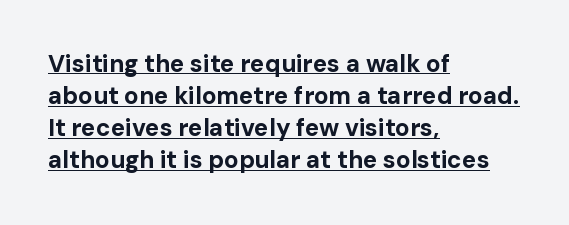
{"italic": "no", "bold": "yes", "underline": "yes", "align": "left", "line_spacing": "normal", "line_spacing_ratio": 1.34, "letter_spacing": "normal", "letter_spacing_em": 0.0, "glyph_px": 24}
